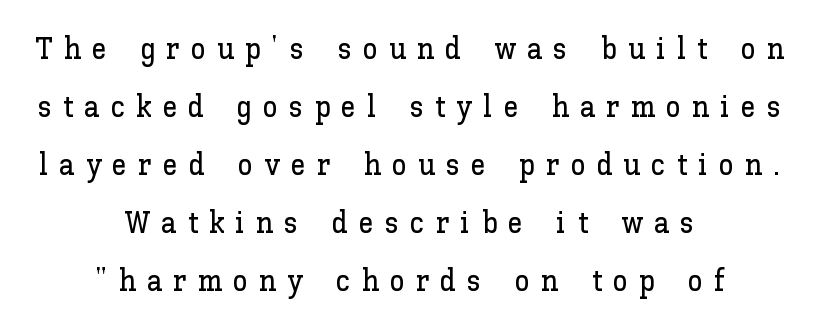
Think of a printed novel: that variable character pitch is what you see here. Ascenders rise straight up at ninety degrees. Honestly, the rows look like they've been pulled way apart. Tracking value appears strongly positive — letters spread wide. The strip under each line holds only bare page. Visually the block forms a symmetrical silhouette, jagged on both flanks.
